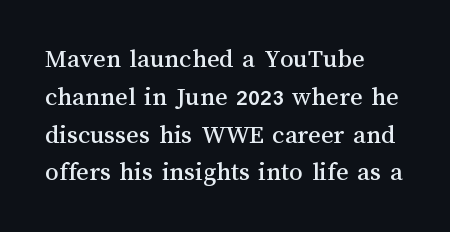
The image shows 27 px text type, upright; set left-aligned, normal line spacing (1.4x), normal letter spacing, not underlined.
